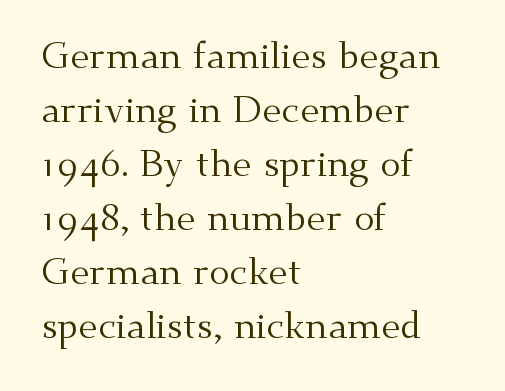
The image shows 38 px regular-weight serif type, upright; set left-aligned, normal line spacing (1.42x), normal letter spacing, not underlined; medium stroke contrast and a small x-height.
